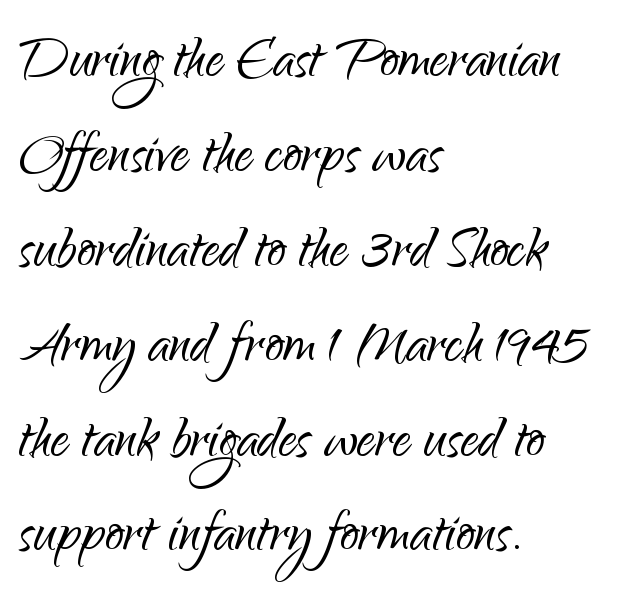
Q: Is the text bold? A: No.
Q: Is the text italic (slanted)? A: Yes.
Q: Is the typeface a serif or a sans-serif typeface? A: Sans-serif.
Q: Is the text underlined? A: No.
Q: How is the paragraph aligned? A: Left-aligned.
Q: Is the spacing between letters normal or unusually wide? A: Normal.
Q: Is the spacing between lines tight, normal or loose? A: Normal.
Q: Width (condensed, normal, or wide)? A: Normal.
Q: Stroke contrast? A: Low.
Q: x-height? A: Small.
Q: Monospaced? A: No.
